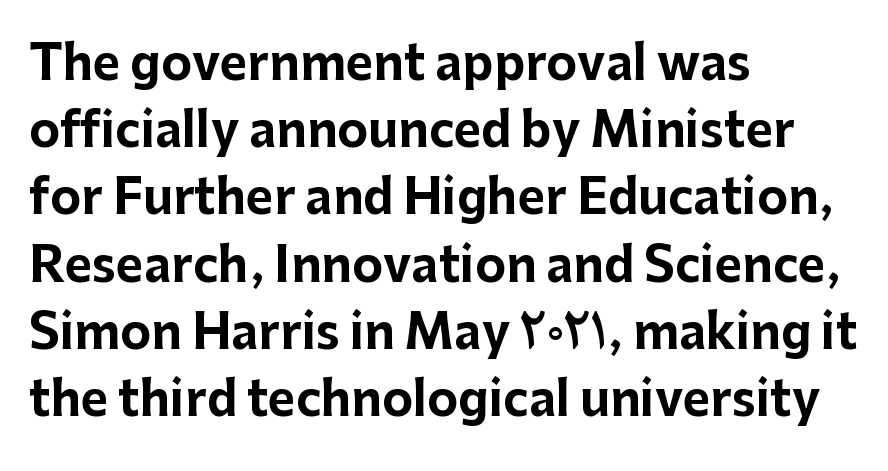
Q: Is the text bold? A: Yes.
Q: Is the text italic (slanted)? A: No, it is upright.
Q: Is the typeface a serif or a sans-serif typeface? A: Sans-serif.
Q: Is the text underlined? A: No.
Q: How is the paragraph aligned? A: Left-aligned.
Q: Is the spacing between letters normal or unusually wide? A: Normal.
Q: Is the spacing between lines tight, normal or loose? A: Normal.
Q: Width (condensed, normal, or wide)? A: Normal.
Q: Stroke contrast? A: Low.
Q: x-height? A: Medium.
Q: Monospaced? A: No.
